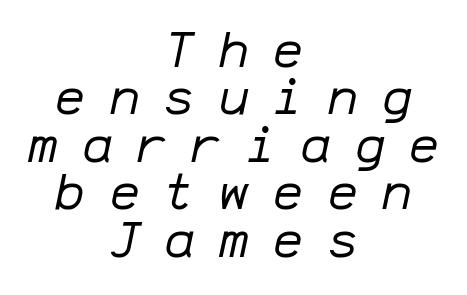
{"italic": "yes", "lean": "right", "slant_degrees": 12, "bold": "no", "weight": "regular", "width": "normal", "stroke_contrast": "low", "x_height": "medium", "monospaced": "yes", "underline": "no", "align": "center", "line_spacing": "tight", "line_spacing_ratio": 0.95, "letter_spacing": "wide", "letter_spacing_em": 0.49, "glyph_px": 50}
